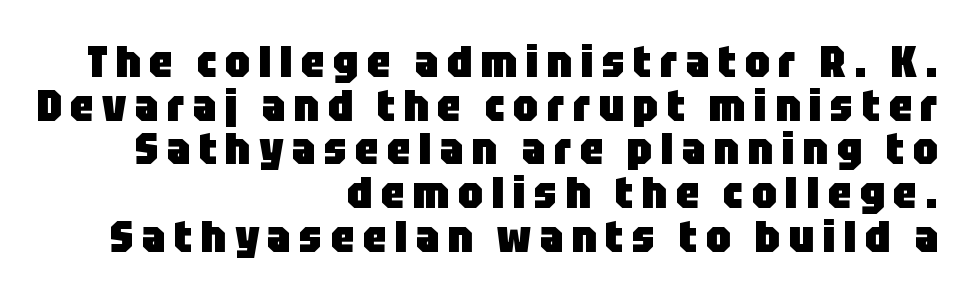
{"serif": "no", "italic": "no", "bold": "yes", "weight": "heavy", "width": "condensed", "stroke_contrast": "low", "x_height": "large", "monospaced": "no", "underline": "no", "align": "right", "line_spacing": "tight", "line_spacing_ratio": 0.97, "glyph_px": 45}
